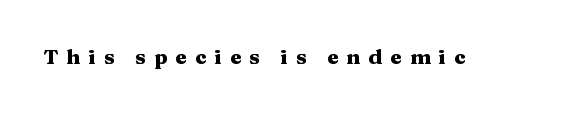
The image shows 21 px bold type, upright; set unusually wide letter spacing (+0.38 em), not underlined.
